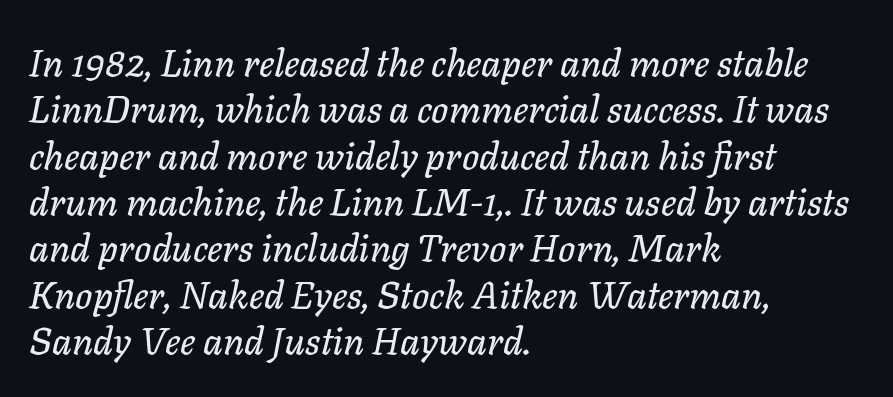
{"italic": "yes", "lean": "right", "slant_degrees": 11, "width": "normal", "stroke_contrast": "low", "x_height": "medium", "monospaced": "no", "underline": "no", "align": "left", "line_spacing_ratio": 1.22, "letter_spacing": "normal", "letter_spacing_em": 0.0, "glyph_px": 38}
